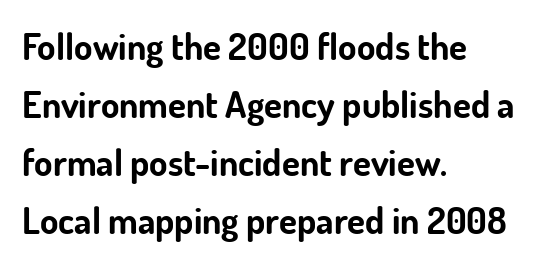
{"serif": "no", "italic": "no", "bold": "yes", "weight": "bold", "width": "normal", "stroke_contrast": "low", "x_height": "small", "monospaced": "no", "underline": "no", "align": "left", "line_spacing": "normal", "line_spacing_ratio": 1.57, "letter_spacing": "normal", "letter_spacing_em": 0.0, "glyph_px": 37}
